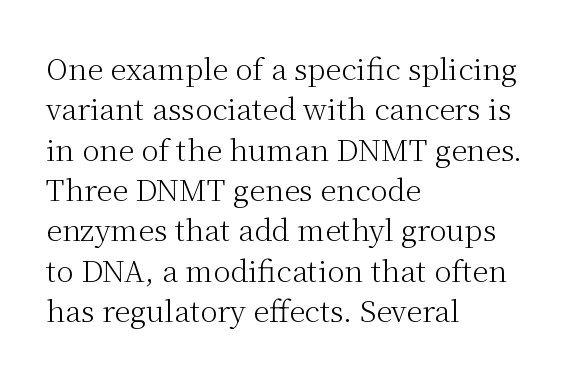
Q: Is the text bold? A: No.
Q: Is the text italic (slanted)? A: No, it is upright.
Q: Is the typeface a serif or a sans-serif typeface? A: Serif.
Q: Is the text underlined? A: No.
Q: How is the paragraph aligned? A: Left-aligned.
Q: Is the spacing between letters normal or unusually wide? A: Normal.
Q: Is the spacing between lines tight, normal or loose? A: Normal.
Q: Width (condensed, normal, or wide)? A: Normal.
Q: Stroke contrast? A: Medium.
Q: x-height? A: Medium.
Q: Monospaced? A: No.
